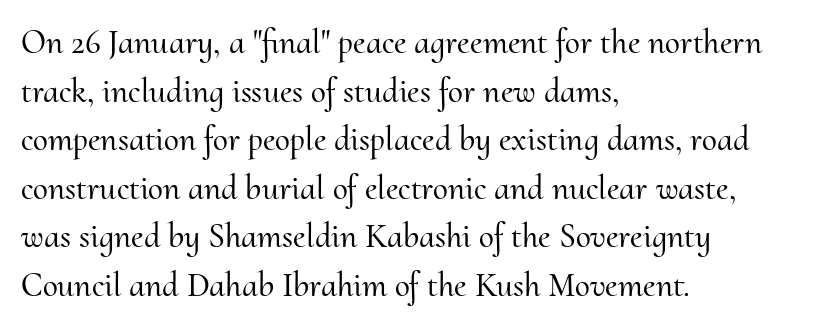
{"serif": "yes", "italic": "no", "width": "normal", "stroke_contrast": "medium", "x_height": "small", "monospaced": "no", "underline": "no", "align": "left", "line_spacing": "normal", "line_spacing_ratio": 1.43, "letter_spacing": "normal", "letter_spacing_em": 0.0, "glyph_px": 34}
